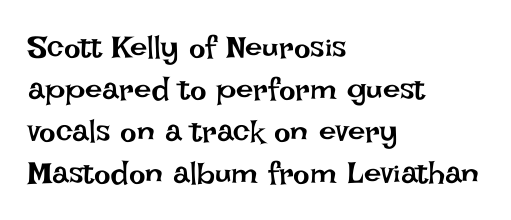
The image shows 31 px regular-weight type, upright; set left-aligned, normal line spacing (1.35x), normal letter spacing, not underlined; low stroke contrast and a large x-height.
